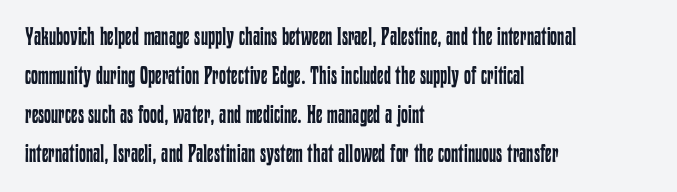
Q: Is the text bold? A: No.
Q: Is the text italic (slanted)? A: No, it is upright.
Q: Is the text underlined? A: No.
Q: How is the paragraph aligned? A: Left-aligned.
Q: Is the spacing between letters normal or unusually wide? A: Normal.
Q: Is the spacing between lines tight, normal or loose? A: Normal.
